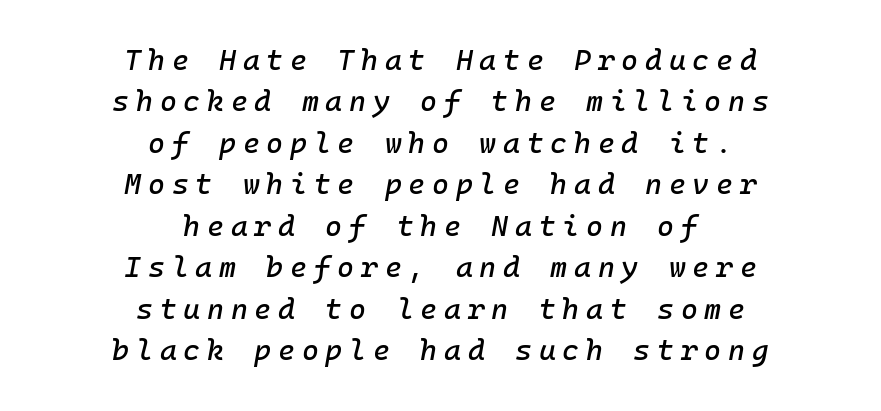
The whole block is typeset with a tilt. Interline gaps are of average width in this sample. Honestly, there is no underline to notice here at all. Short note: letters widely spaced. The text block is weighted toward neither margin, spreading evenly from the middle.
